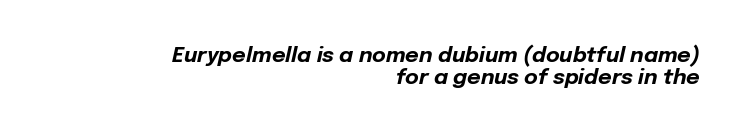
Q: Is the text bold? A: Yes.
Q: Is the text italic (slanted)? A: Yes, it leans right by about 12 degrees.
Q: Is the text underlined? A: No.
Q: How is the paragraph aligned? A: Right-aligned.
Q: Is the spacing between letters normal or unusually wide? A: Normal.
Q: Is the spacing between lines tight, normal or loose? A: Tight.
